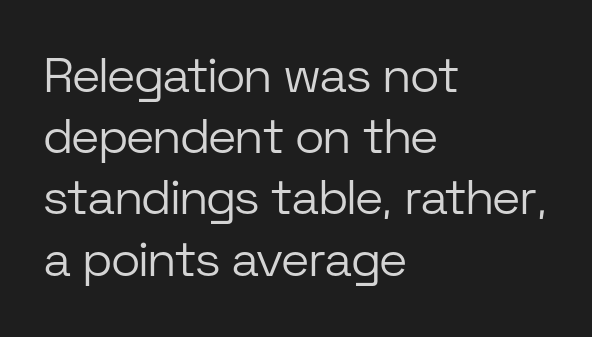
{"serif": "no", "italic": "no", "bold": "no", "weight": "light", "width": "normal", "stroke_contrast": "low", "x_height": "medium", "monospaced": "no", "underline": "no", "align": "left", "line_spacing": "normal", "line_spacing_ratio": 1.25, "letter_spacing": "normal", "letter_spacing_em": 0.0, "glyph_px": 49}
